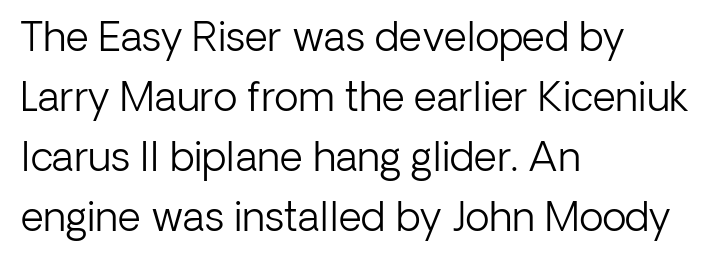
Q: Is the text bold? A: No.
Q: Is the text italic (slanted)? A: No, it is upright.
Q: Is the typeface a serif or a sans-serif typeface? A: Sans-serif.
Q: Is the text underlined? A: No.
Q: How is the paragraph aligned? A: Left-aligned.
Q: Is the spacing between letters normal or unusually wide? A: Normal.
Q: Is the spacing between lines tight, normal or loose? A: Normal.
Q: Width (condensed, normal, or wide)? A: Normal.
Q: Stroke contrast? A: Low.
Q: x-height? A: Medium.
Q: Monospaced? A: No.
